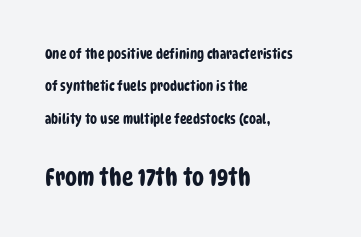
The image shows 24 px text type; set left-aligned, loose line spacing (2.32x), normal letter spacing, not underlined; the second (bottom) block is 1.71x larger.
